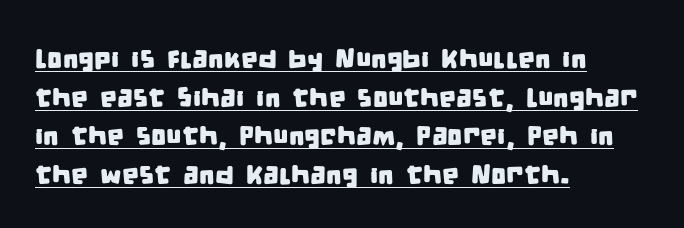
{"underline": "yes", "align": "left", "line_spacing": "normal", "line_spacing_ratio": 1.43, "letter_spacing": "normal", "letter_spacing_em": 0.0, "glyph_px": 27}
